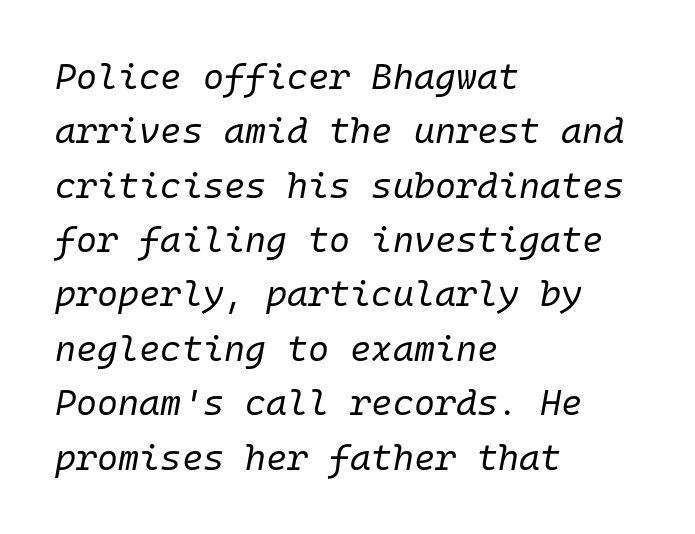
The image shows 36 px regular-weight type, italic (leaning right), monospaced; set left-aligned, normal line spacing (1.51x), normal letter spacing, not underlined; low stroke contrast and a medium x-height.
